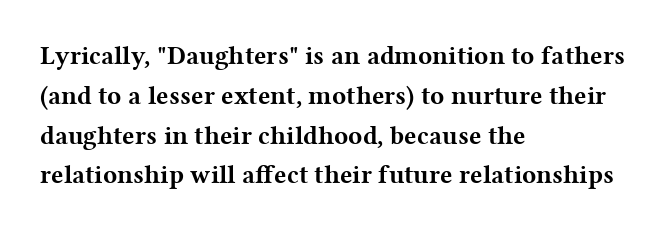
Q: Is the text bold? A: Yes.
Q: Is the text italic (slanted)? A: No, it is upright.
Q: Is the text underlined? A: No.
Q: How is the paragraph aligned? A: Left-aligned.
Q: Is the spacing between letters normal or unusually wide? A: Normal.
Q: Is the spacing between lines tight, normal or loose? A: Normal.
